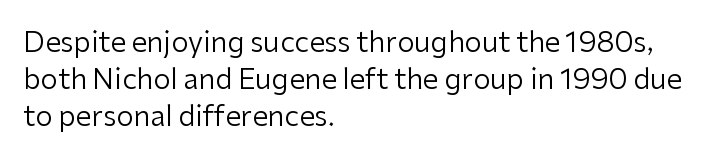
The image shows 28 px regular-weight sans-serif type, upright; set left-aligned, normal line spacing (1.33x), normal letter spacing, not underlined; low stroke contrast and a medium x-height.
